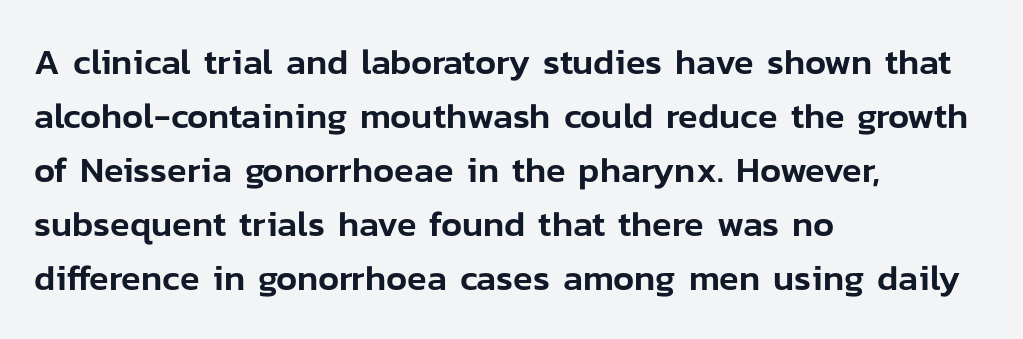
Q: Is the text italic (slanted)? A: No, it is upright.
Q: Is the typeface a serif or a sans-serif typeface? A: Sans-serif.
Q: Is the text underlined? A: No.
Q: How is the paragraph aligned? A: Left-aligned.
Q: Is the spacing between letters normal or unusually wide? A: Normal.
Q: Is the spacing between lines tight, normal or loose? A: Normal.
Q: Width (condensed, normal, or wide)? A: Normal.
Q: Stroke contrast? A: Low.
Q: x-height? A: Medium.
Q: Monospaced? A: No.
